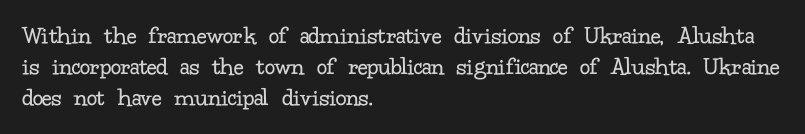
{"italic": "no", "bold": "no", "underline": "no", "align": "left", "line_spacing_ratio": 1.2, "letter_spacing": "normal", "letter_spacing_em": 0.0, "glyph_px": 26}
